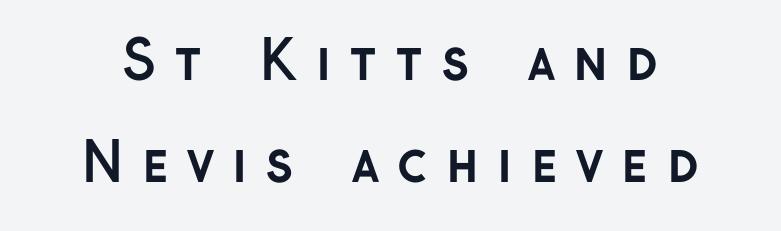
Q: Is the text bold? A: Yes.
Q: Is the text italic (slanted)? A: No, it is upright.
Q: Is the typeface a serif or a sans-serif typeface? A: Sans-serif.
Q: Is the text underlined? A: No.
Q: How is the paragraph aligned? A: Centered.
Q: Is the spacing between letters normal or unusually wide? A: Unusually wide.
Q: Width (condensed, normal, or wide)? A: Normal.
Q: Stroke contrast? A: Low.
Q: x-height? A: Medium.
Q: Monospaced? A: No.
